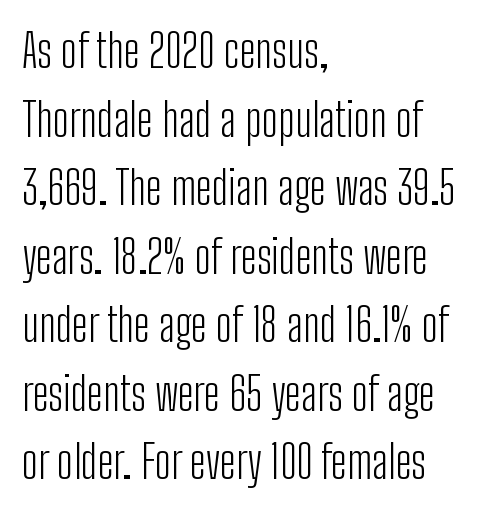
Reading down the block, your eye returns to a fixed left position each line. Underlining? Definitely not there. Each letter keeps its own natural width here, so spacing adapts to shape. Summary of vertical rhythm: regular, with standard interline spacing. Ordinary non-slanted type is in use.
